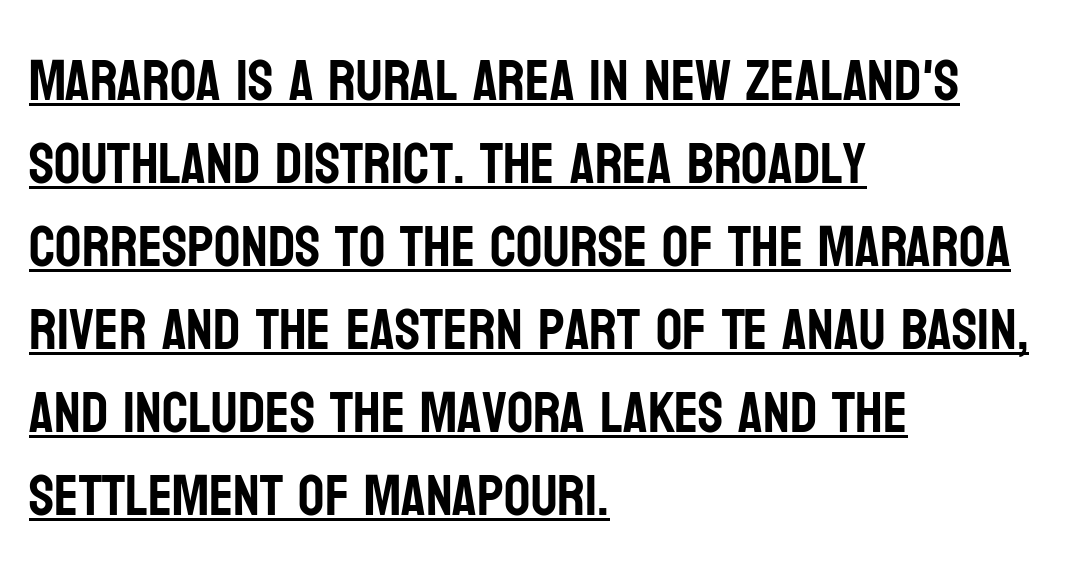
{"serif": "no", "italic": "no", "width": "condensed", "stroke_contrast": "low", "x_height": "large", "monospaced": "no", "underline": "yes", "align": "left", "line_spacing": "normal", "line_spacing_ratio": 1.43, "letter_spacing": "normal", "letter_spacing_em": 0.0, "glyph_px": 58}
